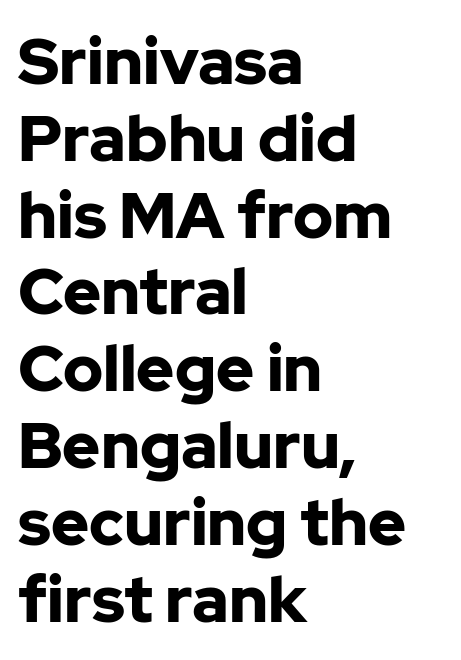
The image shows 64 px bold sans-serif type, upright; set left-aligned, line spacing 1.2x, normal letter spacing, not underlined; low stroke contrast and a medium x-height.
